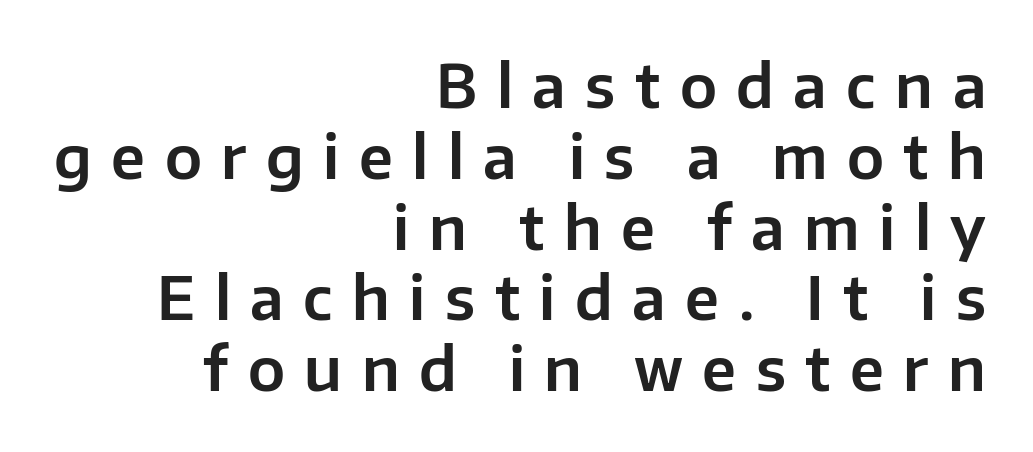
The image shows 59 px sans-serif type, upright; set right-aligned, line spacing 1.2x, unusually wide letter spacing (+0.33 em), not underlined; low stroke contrast and a medium x-height.
